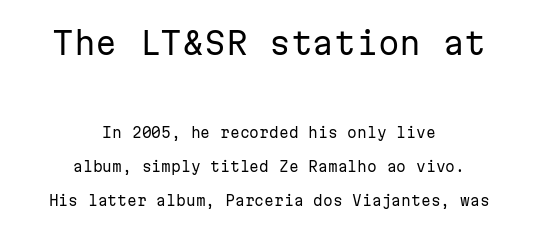
Think of a typewriter: that constant character pitch is what you see here. Posture: vertical. The foot of each line stays bare and open. Weight: regular or lighter.
